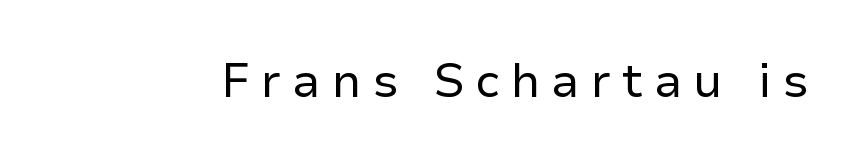
Words float on clear page, feet unadorned. The letters carry no serifs — their stems end cleanly without finishing strokes. The strokes carry an ordinary text weight at most. The letters are spread apart with noticeably loose tracking. Looks like regular typesetting: each glyph gets only the width it needs.
